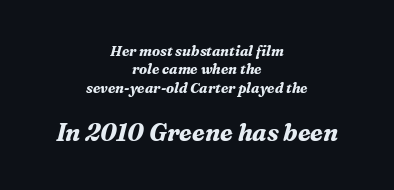
Q: Is the text bold? A: Yes.
Q: Is the text italic (slanted)? A: Yes, it leans right by about 16 degrees.
Q: Is the text underlined? A: No.
Q: How is the paragraph aligned? A: Centered.
Q: Is the spacing between letters normal or unusually wide? A: Normal.
Q: Is the spacing between lines tight, normal or loose? A: Normal.
Q: Which block of text is set in a larger size, the first (top) or the second (bottom)? A: The second (bottom) one.
